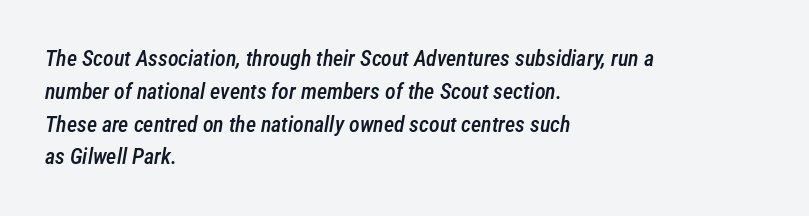
Q: Is the text bold? A: Semi-bold.
Q: Is the text italic (slanted)? A: Yes, it leans right by about 12 degrees.
Q: Is the text underlined? A: No.
Q: How is the paragraph aligned? A: Left-aligned.
Q: Is the spacing between letters normal or unusually wide? A: Normal.
Q: Is the spacing between lines tight, normal or loose? A: Normal.
